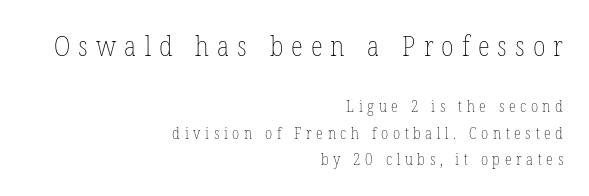
The image shows 28 px thin, condensed type, upright; set right-aligned, normal line spacing (1.64x), unusually wide letter spacing (+0.29 em), not underlined; the first (top) block is 1.75x larger; low stroke contrast and a medium x-height.
